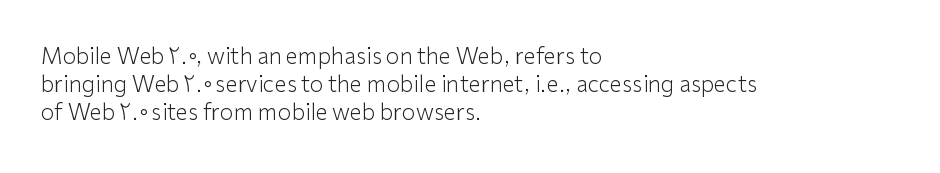
{"italic": "no", "bold": "no", "underline": "no", "align": "left", "line_spacing": "normal", "line_spacing_ratio": 1.28, "letter_spacing": "normal", "letter_spacing_em": 0.0, "glyph_px": 22}
